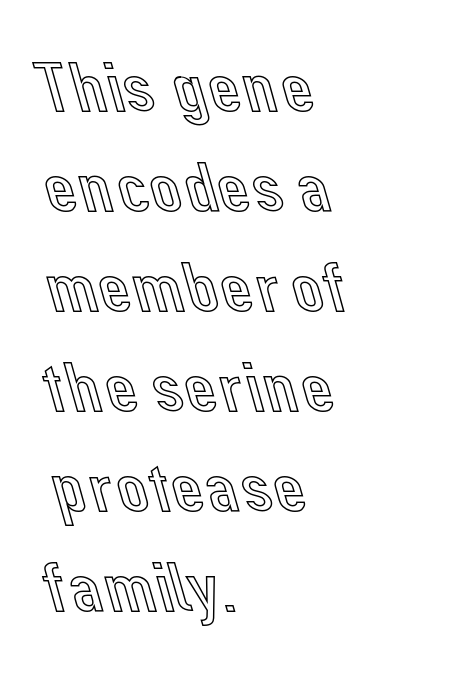
Q: Is the text italic (slanted)? A: Yes.
Q: Is the text underlined? A: No.
Q: How is the paragraph aligned? A: Left-aligned.
Q: Is the spacing between letters normal or unusually wide? A: Normal.
Q: Is the spacing between lines tight, normal or loose? A: Normal.
Q: Width (condensed, normal, or wide)? A: Normal.
Q: x-height? A: Medium.
Q: Monospaced? A: No.
